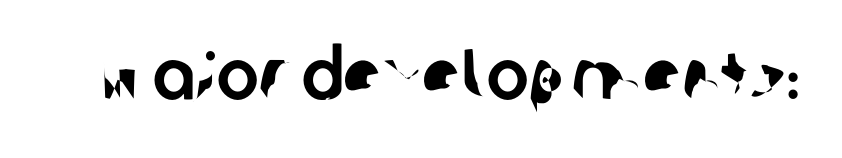
The image shows 71 px sans-serif type; set normal letter spacing, not underlined; low stroke contrast and a medium x-height.
